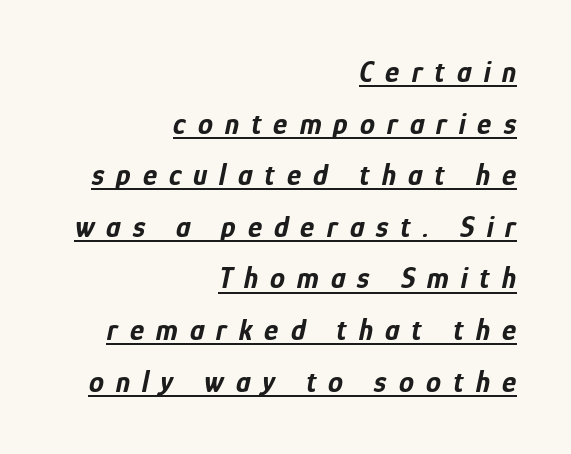
{"italic": "yes", "lean": "right", "slant_degrees": 12, "bold": "yes", "weight": "bold", "width": "condensed", "stroke_contrast": "low", "x_height": "medium", "monospaced": "no", "underline": "yes", "align": "right", "line_spacing_ratio": 1.72, "letter_spacing": "wide", "letter_spacing_em": 0.4, "glyph_px": 30}
